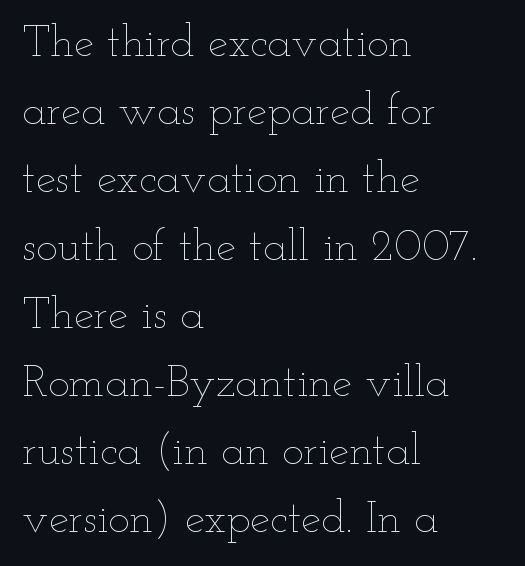
{"italic": "no", "bold": "no", "weight": "thin", "width": "wide", "stroke_contrast": "low", "x_height": "small", "monospaced": "no", "underline": "no", "align": "left", "line_spacing": "normal", "line_spacing_ratio": 1.51, "letter_spacing": "normal", "letter_spacing_em": 0.0, "glyph_px": 45}
